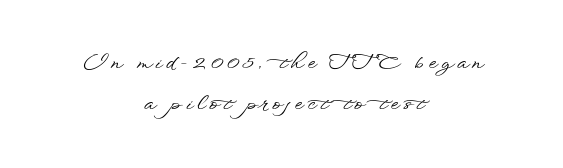
The image shows 20 px text type; set centered, loose line spacing (2.04x), unusually wide letter spacing (+0.21 em), not underlined.
